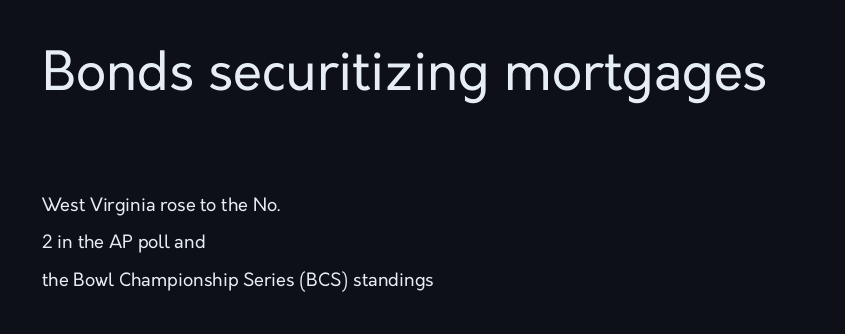
Q: Is the text bold? A: No.
Q: Is the text italic (slanted)? A: No, it is upright.
Q: Is the typeface a serif or a sans-serif typeface? A: Sans-serif.
Q: Is the text underlined? A: No.
Q: How is the paragraph aligned? A: Left-aligned.
Q: Is the spacing between letters normal or unusually wide? A: Normal.
Q: Is the spacing between lines tight, normal or loose? A: Loose.
Q: Which block of text is set in a larger size, the first (top) or the second (bottom)? A: The first (top) one.
Q: Width (condensed, normal, or wide)? A: Normal.
Q: Stroke contrast? A: Low.
Q: x-height? A: Medium.
Q: Monospaced? A: No.
